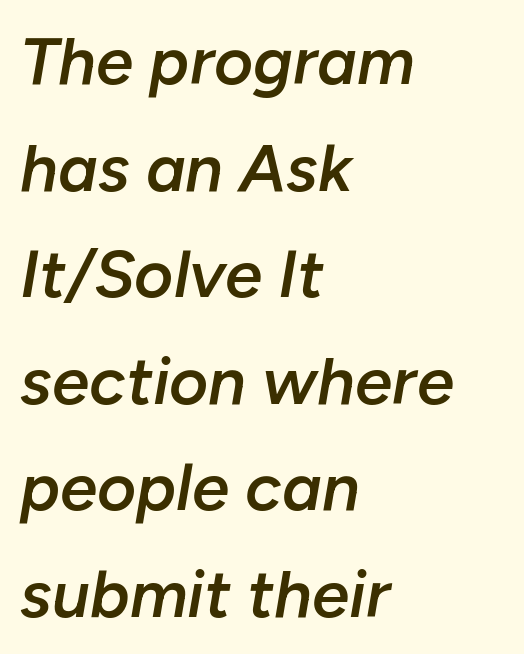
Q: Is the text bold? A: Semi-bold.
Q: Is the text italic (slanted)? A: Yes, it leans right by about 10 degrees.
Q: Is the text underlined? A: No.
Q: How is the paragraph aligned? A: Left-aligned.
Q: Is the spacing between letters normal or unusually wide? A: Normal.
Q: Is the spacing between lines tight, normal or loose? A: Normal.
Q: Width (condensed, normal, or wide)? A: Normal.
Q: Stroke contrast? A: Low.
Q: x-height? A: Medium.
Q: Monospaced? A: No.
